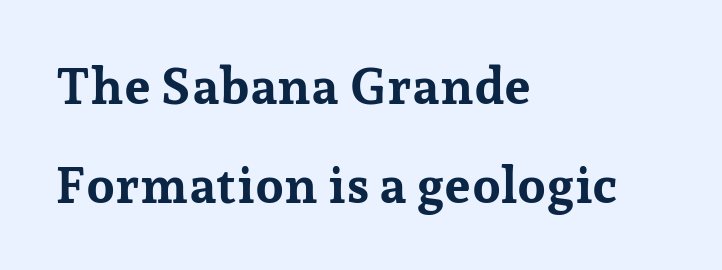
{"serif": "yes", "italic": "no", "bold": "yes", "weight": "bold", "width": "normal", "stroke_contrast": "low", "x_height": "medium", "monospaced": "no", "underline": "no", "align": "left", "line_spacing": "loose", "line_spacing_ratio": 1.94, "letter_spacing": "normal", "letter_spacing_em": 0.0, "glyph_px": 51}
